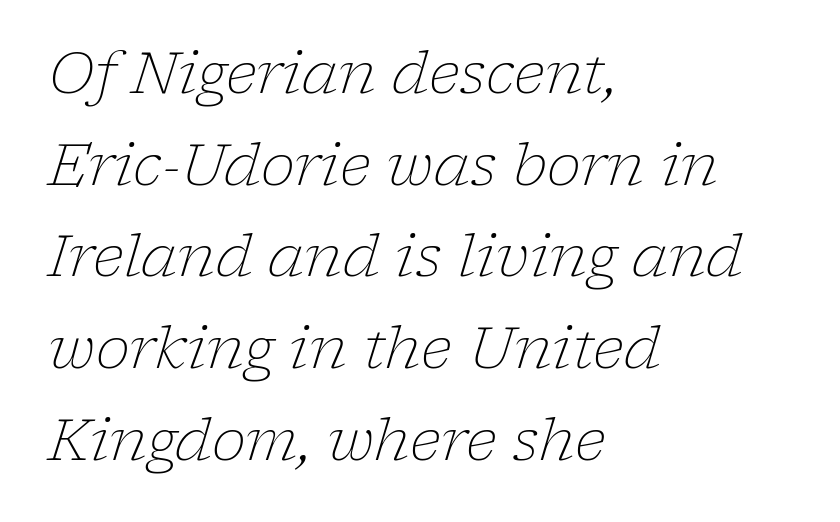
Q: Is the text bold? A: No.
Q: Is the text italic (slanted)? A: Yes, it leans right by about 17 degrees.
Q: Is the typeface a serif or a sans-serif typeface? A: Serif.
Q: Is the text underlined? A: No.
Q: How is the paragraph aligned? A: Left-aligned.
Q: Is the spacing between letters normal or unusually wide? A: Normal.
Q: Is the spacing between lines tight, normal or loose? A: Normal.
Q: Width (condensed, normal, or wide)? A: Normal.
Q: Stroke contrast? A: Low.
Q: x-height? A: Medium.
Q: Monospaced? A: No.
